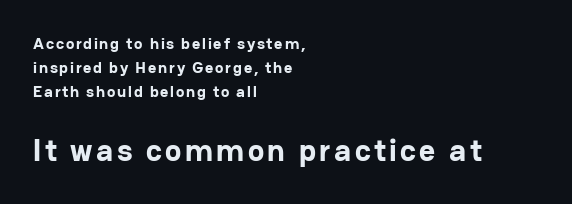
The image shows 31 px bold sans-serif type, upright; set left-aligned, normal line spacing (1.5x), not underlined; the second (bottom) block is 1.94x larger; low stroke contrast and a medium x-height.
